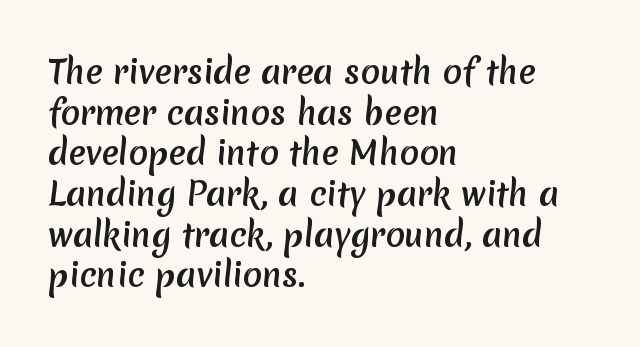
The image shows 32 px semibold sans-serif type; set left-aligned, normal line spacing (1.27x), normal letter spacing, not underlined; low stroke contrast and a medium x-height.
